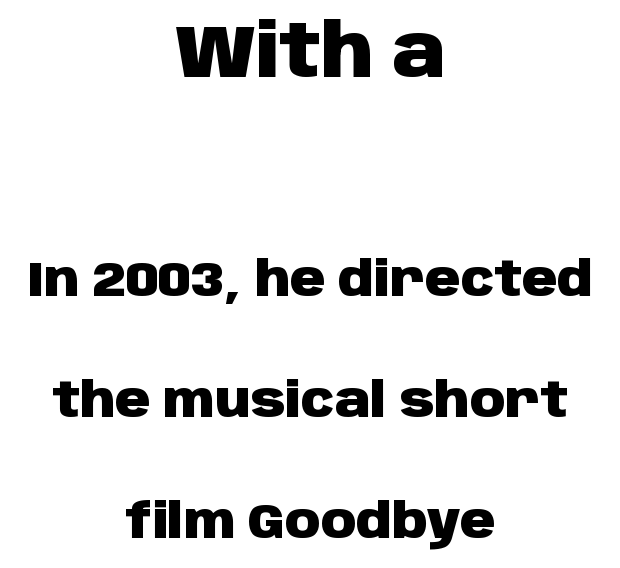
{"serif": "no", "italic": "no", "bold": "yes", "weight": "heavy", "width": "normal", "stroke_contrast": "low", "x_height": "large", "monospaced": "no", "underline": "no", "align": "center", "line_spacing": "loose", "line_spacing_ratio": 2.47, "letter_spacing": "normal", "letter_spacing_em": 0.0, "larger_block": "first", "size_ratio": 1.49, "glyph_px": 73}
